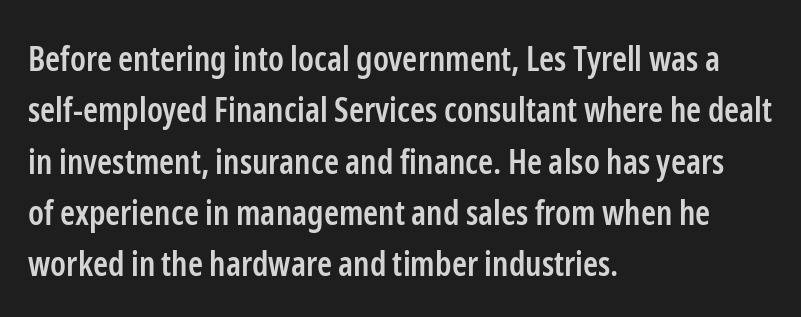
The image shows 34 px semibold, condensed sans-serif type, upright; set left-aligned, normal line spacing (1.51x), normal letter spacing, not underlined; low stroke contrast and a medium x-height.
